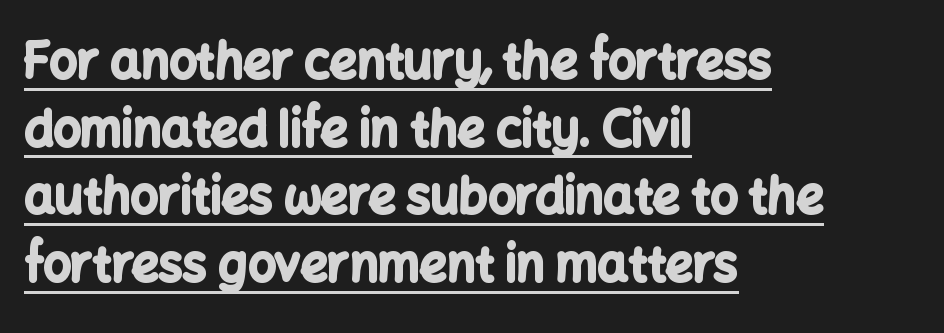
{"serif": "no", "italic": "no", "bold": "yes", "weight": "bold", "width": "normal", "stroke_contrast": "low", "x_height": "medium", "monospaced": "no", "underline": "yes", "align": "left", "line_spacing": "normal", "line_spacing_ratio": 1.41, "letter_spacing": "normal", "letter_spacing_em": 0.0, "glyph_px": 48}
